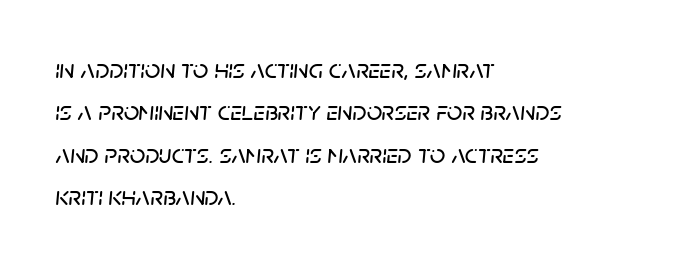
The image shows 27 px text type, italic (leaning right); set left-aligned, normal line spacing (1.57x), normal letter spacing, not underlined.
